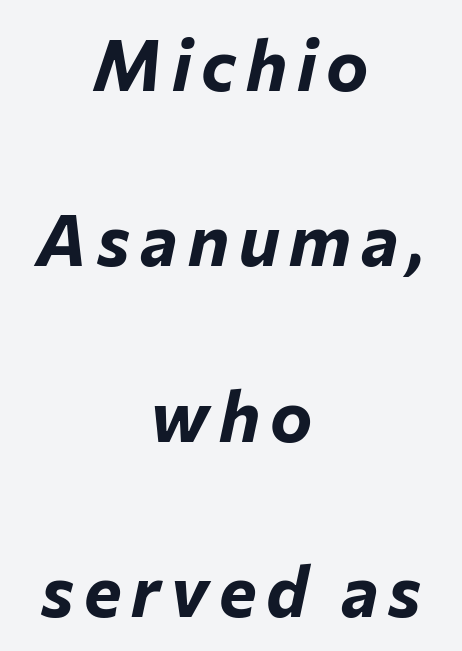
The image shows 71 px bold type, italic (leaning right); set centered, loose line spacing (2.47x), not underlined; low stroke contrast and a medium x-height.
